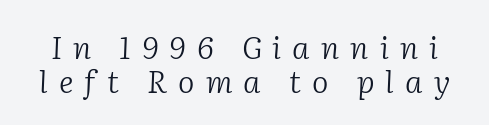
This is serif lettering, the kind often seen in printed books. Glance below the letters and you will spot only blank space. Varying glyph widths throughout — classic text-font behaviour. What stands out about the letter spacing? Its width — letters are far apart. A typesetter would mark this as italic. Summary of weight: not heavy and not bold.
